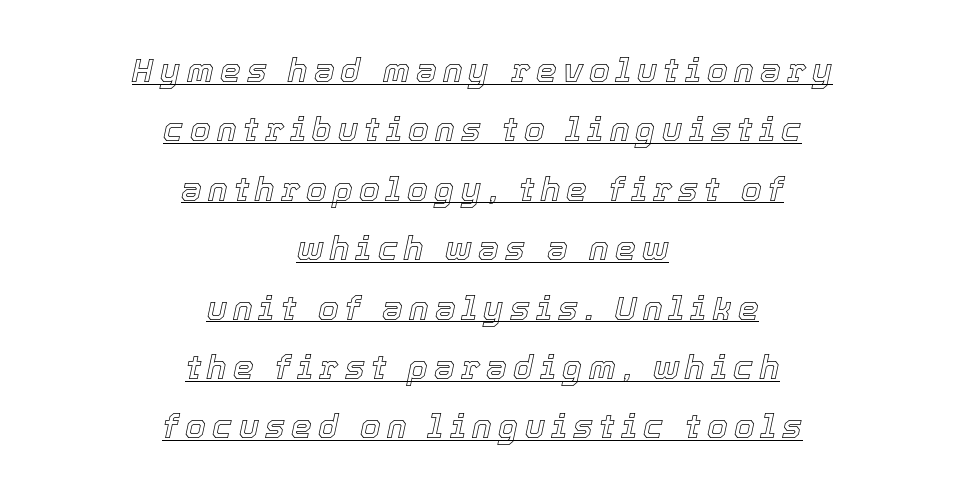
{"italic": "yes", "lean": "right", "slant_degrees": 12, "width": "normal", "x_height": "medium", "monospaced": "no", "underline": "yes", "align": "center", "line_spacing_ratio": 1.8, "glyph_px": 33}
